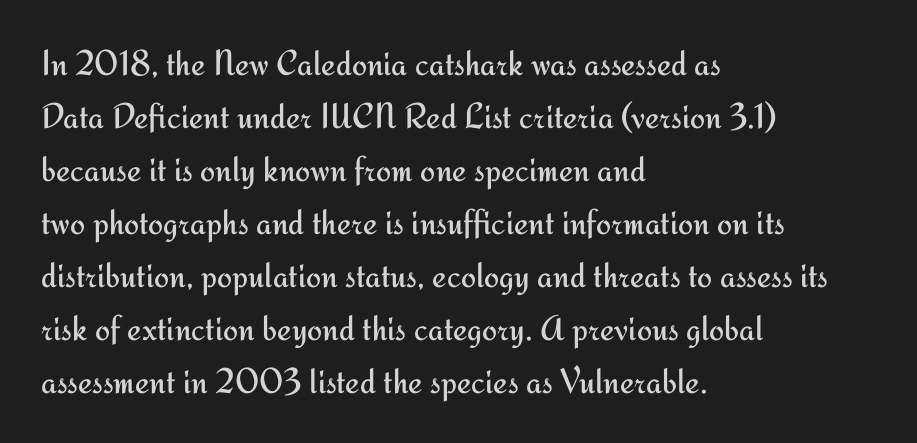
Q: Is the text bold? A: No.
Q: Is the text italic (slanted)? A: No, it is upright.
Q: Is the typeface a serif or a sans-serif typeface? A: Sans-serif.
Q: Is the text underlined? A: No.
Q: How is the paragraph aligned? A: Left-aligned.
Q: Is the spacing between letters normal or unusually wide? A: Normal.
Q: Is the spacing between lines tight, normal or loose? A: Normal.
Q: Width (condensed, normal, or wide)? A: Normal.
Q: Stroke contrast? A: Medium.
Q: x-height? A: Small.
Q: Monospaced? A: No.
